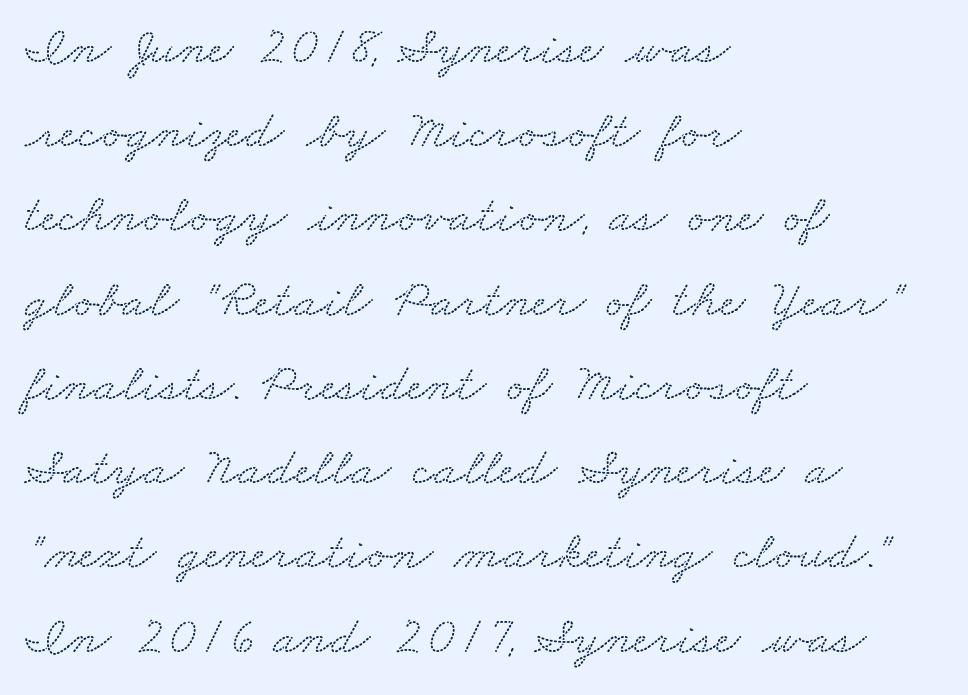
The image shows 54 px wide type; set left-aligned, normal line spacing (1.56x), normal letter spacing, not underlined; low stroke contrast and a small x-height.
